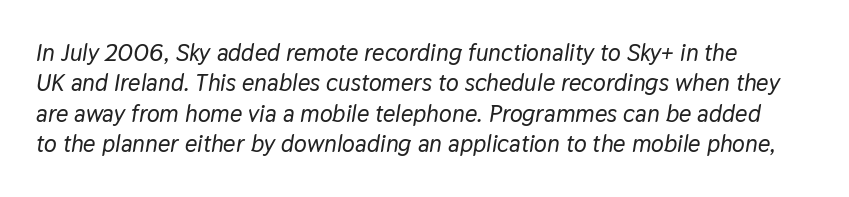
The image shows 24 px text type, italic (leaning right); set normal line spacing (1.27x), normal letter spacing, not underlined.
